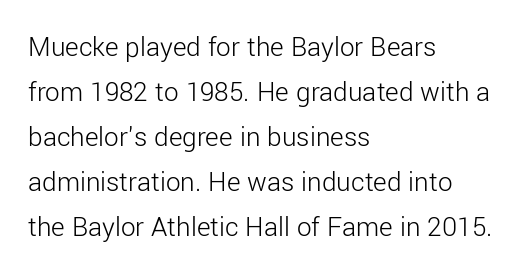
Q: Is the text bold? A: No.
Q: Is the text italic (slanted)? A: No, it is upright.
Q: Is the typeface a serif or a sans-serif typeface? A: Sans-serif.
Q: Is the text underlined? A: No.
Q: How is the paragraph aligned? A: Left-aligned.
Q: Is the spacing between letters normal or unusually wide? A: Normal.
Q: Is the spacing between lines tight, normal or loose? A: Normal.
Q: Width (condensed, normal, or wide)? A: Normal.
Q: Stroke contrast? A: Low.
Q: x-height? A: Medium.
Q: Monospaced? A: No.
